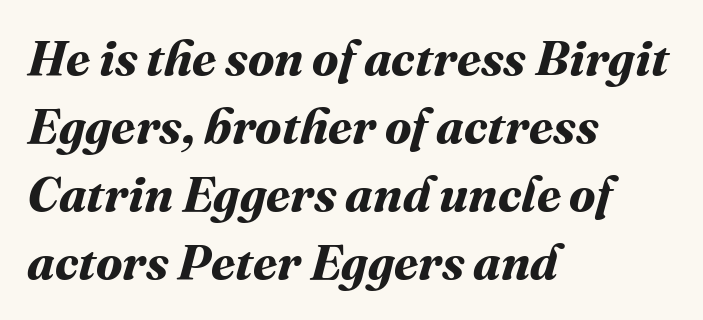
The image shows 49 px bold type; set left-aligned, normal line spacing (1.39x), normal letter spacing, not underlined; medium stroke contrast and a medium x-height.
